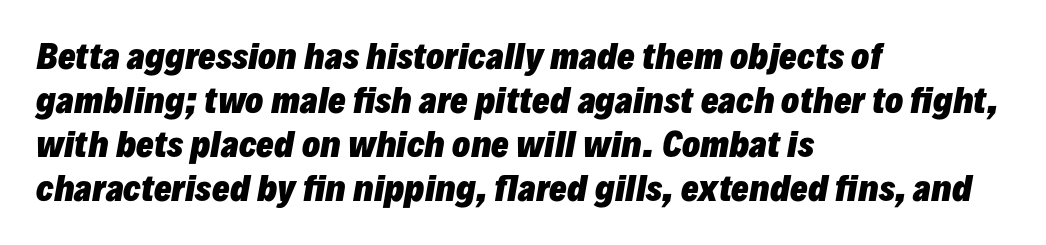
Q: Is the text bold? A: Yes.
Q: Is the text italic (slanted)? A: Yes, it leans right by about 10 degrees.
Q: Is the text underlined? A: No.
Q: How is the paragraph aligned? A: Left-aligned.
Q: Is the spacing between letters normal or unusually wide? A: Normal.
Q: Is the spacing between lines tight, normal or loose? A: Normal.
Q: Width (condensed, normal, or wide)? A: Normal.
Q: Stroke contrast? A: Low.
Q: x-height? A: Medium.
Q: Monospaced? A: No.
